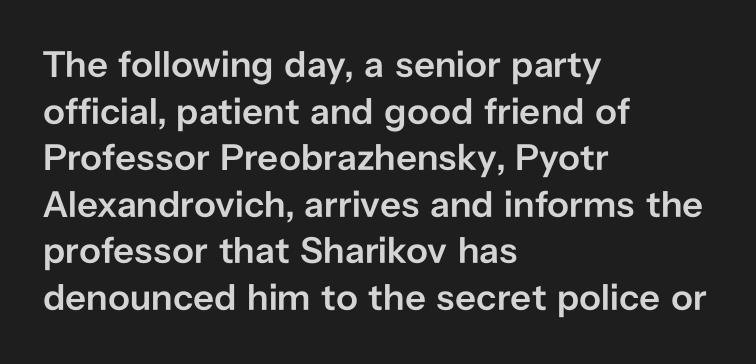
Q: Is the text bold? A: Semi-bold.
Q: Is the text italic (slanted)? A: No, it is upright.
Q: Is the typeface a serif or a sans-serif typeface? A: Sans-serif.
Q: Is the text underlined? A: No.
Q: How is the paragraph aligned? A: Left-aligned.
Q: Is the spacing between letters normal or unusually wide? A: Normal.
Q: Is the spacing between lines tight, normal or loose? A: Normal.
Q: Width (condensed, normal, or wide)? A: Normal.
Q: Stroke contrast? A: Low.
Q: x-height? A: Medium.
Q: Monospaced? A: No.
